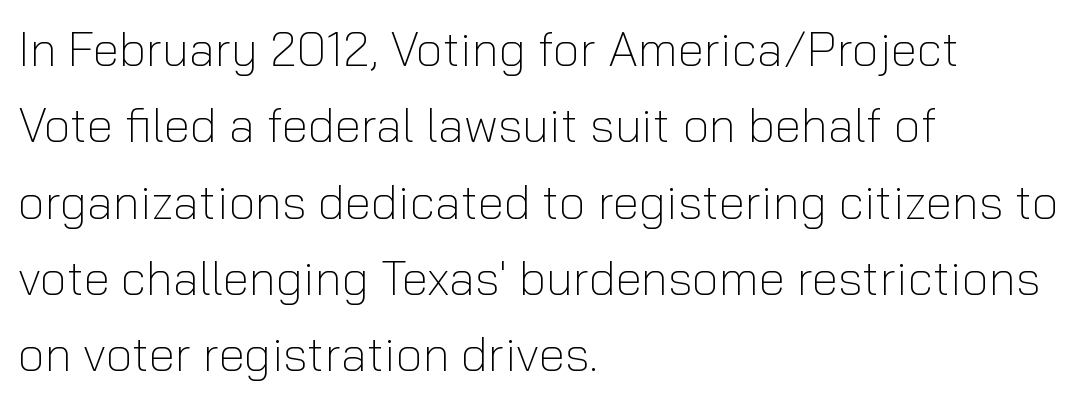
{"serif": "no", "italic": "no", "bold": "no", "weight": "light", "width": "normal", "stroke_contrast": "low", "x_height": "medium", "monospaced": "no", "underline": "no", "align": "left", "line_spacing": "normal", "line_spacing_ratio": 1.59, "letter_spacing": "normal", "letter_spacing_em": 0.0, "glyph_px": 48}
